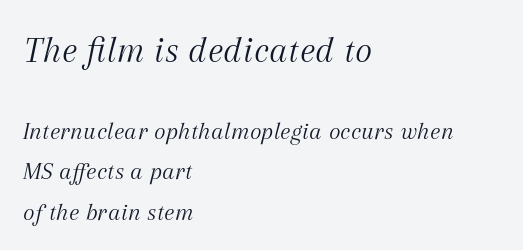
The image shows 37 px light serif type, italic (leaning right); set left-aligned, normal line spacing (1.62x), normal letter spacing, not underlined; the first (top) block is 1.48x larger; medium stroke contrast and a medium x-height.
